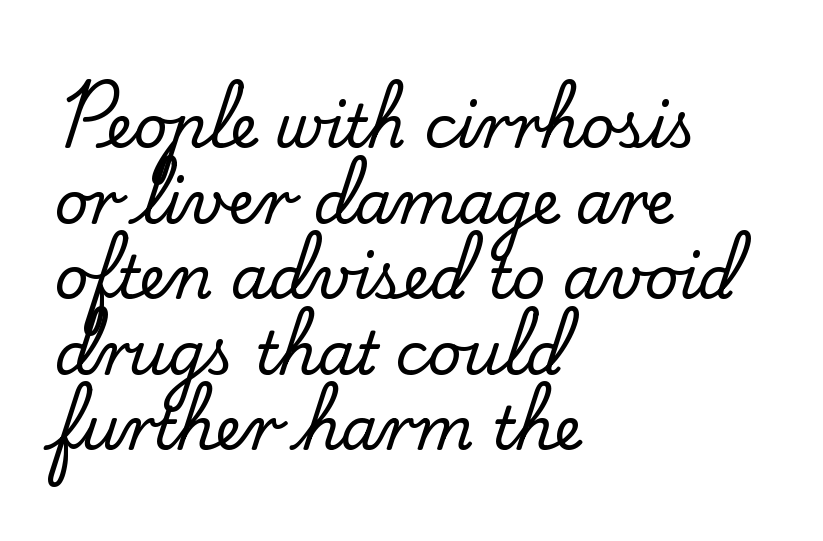
The image shows 59 px serif type; set left-aligned, normal line spacing (1.28x), normal letter spacing, not underlined; low stroke contrast and a small x-height.
